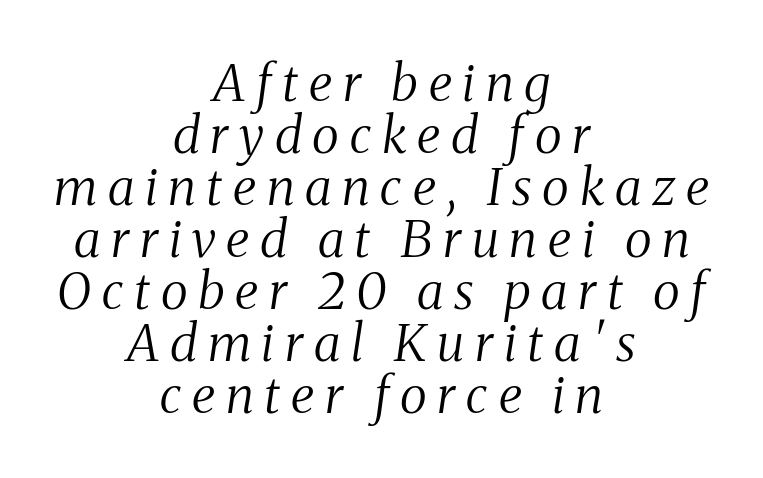
{"serif": "yes", "italic": "yes", "lean": "right", "slant_degrees": 8, "bold": "no", "weight": "regular", "width": "condensed", "stroke_contrast": "medium", "x_height": "medium", "monospaced": "no", "underline": "no", "align": "center", "line_spacing": "tight", "line_spacing_ratio": 1.02, "letter_spacing": "wide", "letter_spacing_em": 0.21, "glyph_px": 51}
